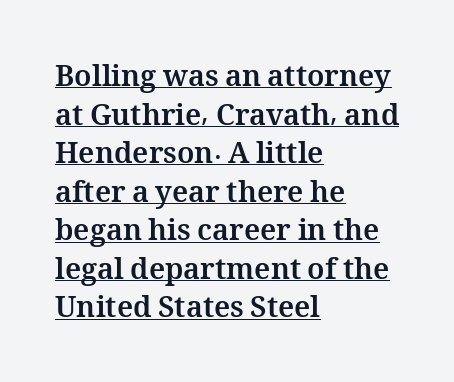
If you drew a ruler down the left edge, every line would touch it. Think of a printed novel: that variable character pitch is what you see here. A continuous stroke trails under the words, as in a hyperlink. Ordinary non-slanted type is in use.
